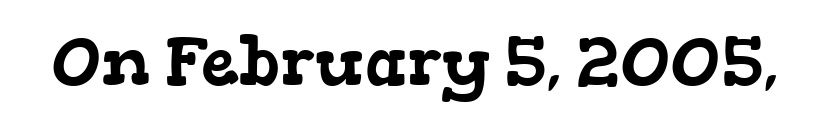
Q: Is the typeface a serif or a sans-serif typeface? A: Serif.
Q: Is the text underlined? A: No.
Q: Is the spacing between letters normal or unusually wide? A: Normal.
Q: Width (condensed, normal, or wide)? A: Wide.
Q: Stroke contrast? A: Low.
Q: x-height? A: Medium.
Q: Monospaced? A: No.
